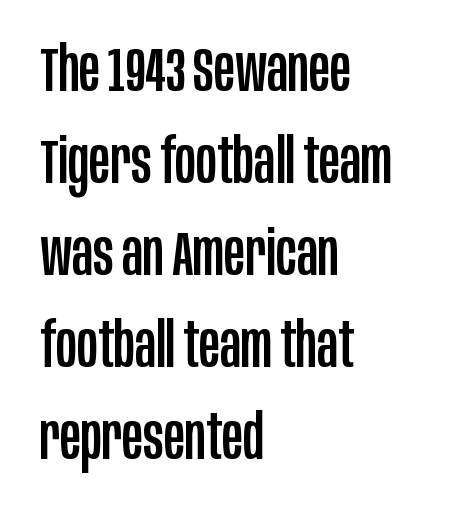
{"serif": "no", "italic": "no", "width": "condensed", "stroke_contrast": "low", "x_height": "large", "monospaced": "no", "underline": "no", "align": "left", "line_spacing": "normal", "line_spacing_ratio": 1.46, "letter_spacing": "normal", "letter_spacing_em": 0.0, "glyph_px": 63}
